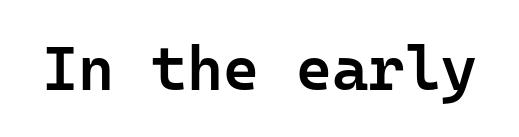
{"serif": "no", "italic": "no", "bold": "semi", "weight": "semibold", "width": "normal", "stroke_contrast": "low", "x_height": "medium", "monospaced": "yes", "underline": "no", "letter_spacing": "normal", "letter_spacing_em": 0.0, "glyph_px": 62}
